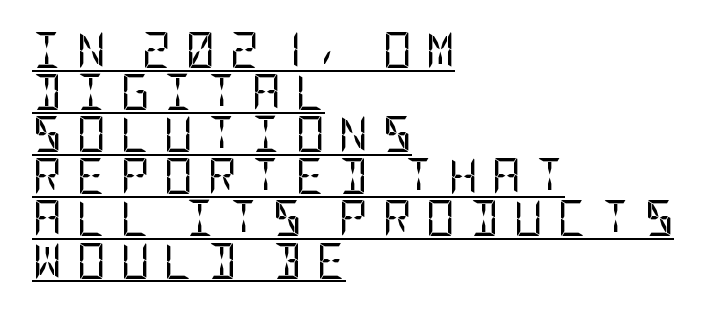
The tracking jumps out immediately: characters are airy and widely separated. Compared with a typical body face, this is equally light or lighter still. The passage shown is typeset with a sans-serif family. Underlined type. The compositor pushed each line to the left boundary.
